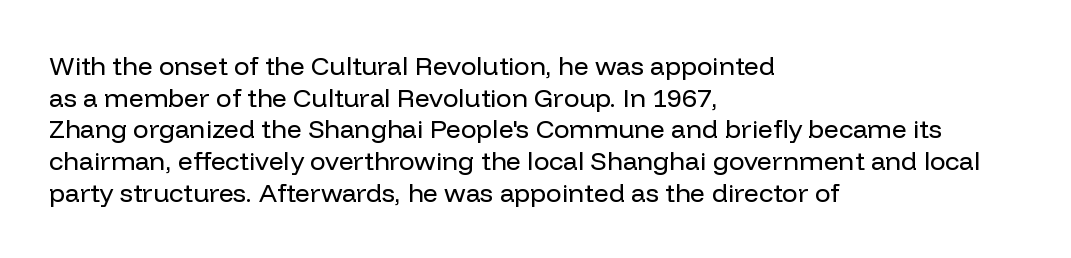
{"italic": "no", "bold": "no", "underline": "no", "align": "left", "line_spacing_ratio": 1.22, "letter_spacing": "normal", "letter_spacing_em": 0.0, "glyph_px": 26}
